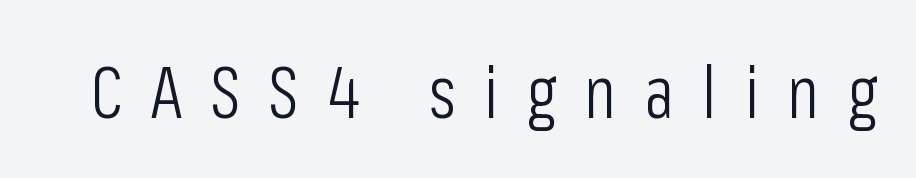
Q: Is the text bold? A: No.
Q: Is the text italic (slanted)? A: No, it is upright.
Q: Is the typeface a serif or a sans-serif typeface? A: Sans-serif.
Q: Is the text underlined? A: No.
Q: Is the spacing between letters normal or unusually wide? A: Unusually wide.
Q: Width (condensed, normal, or wide)? A: Condensed.
Q: Stroke contrast? A: Low.
Q: x-height? A: Medium.
Q: Monospaced? A: No.
